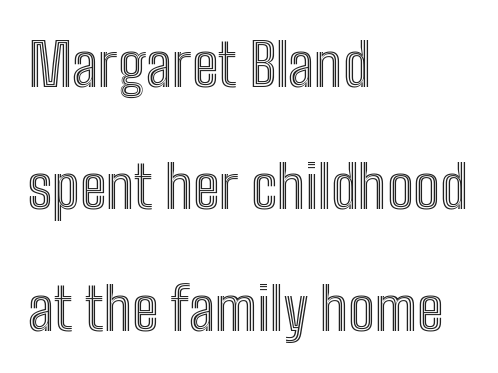
Type without underlining. Italic: no, the glyphs are upright roman. One glance says open: line gaps are wider than usual. You could call the tracking neutral — neither tight nor loose. Is the block centered? No — it sits flush against the left margin. The face used here is proportionally spaced, like ordinary book or web type.
